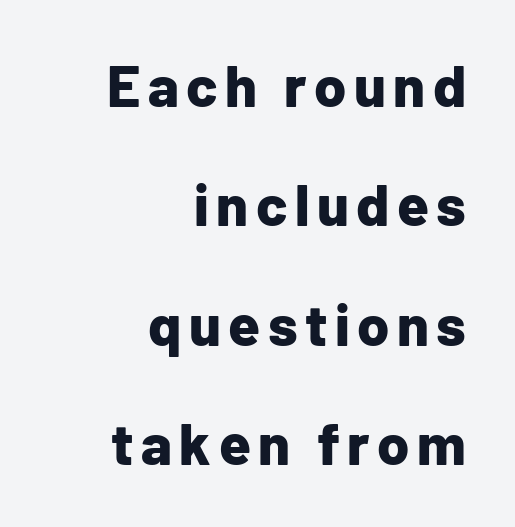
Each letter's strokes conclude bluntly, with no projecting serifs. In terms of posture, this sample is upright. Emphasis by weight is at full strength: bold. Each line ends at the same right margin while the left side varies. You could not count columns in this text — the font is proportionally spaced. Baseline-to-baseline distance is far greater than the letter height.
